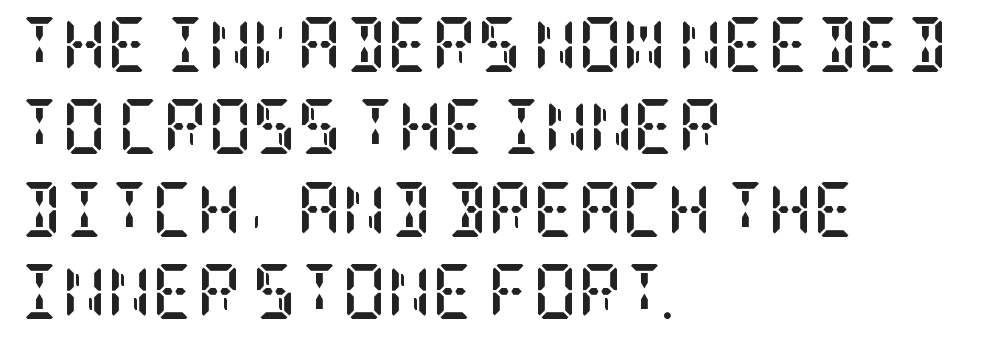
{"serif": "yes", "italic": "no", "bold": "yes", "weight": "semibold", "width": "condensed", "stroke_contrast": "low", "x_height": "large", "underline": "no", "align": "left", "line_spacing": "normal", "line_spacing_ratio": 1.5, "letter_spacing": "normal", "letter_spacing_em": 0.0, "glyph_px": 55}
